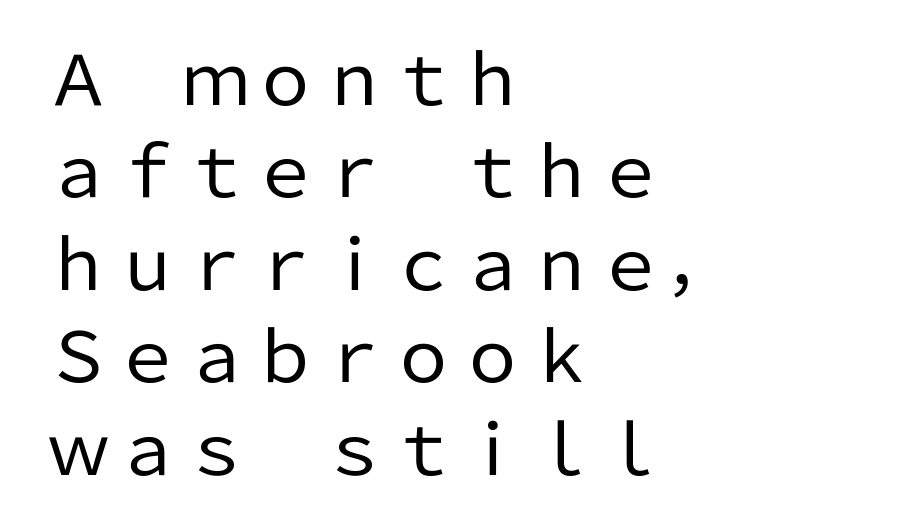
The image shows 69 px regular-weight sans-serif type, upright; set left-aligned, normal line spacing (1.34x), normal letter spacing, not underlined; low stroke contrast and a medium x-height.
